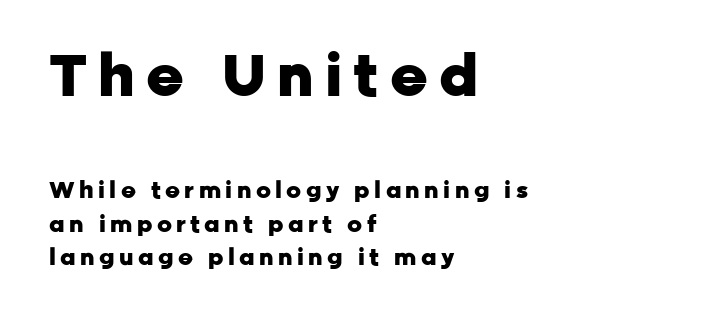
The image shows 58 px heavy sans-serif type, upright; set left-aligned, normal line spacing (1.45x), not underlined; the first (top) block is 2.52x larger; low stroke contrast and a medium x-height.
